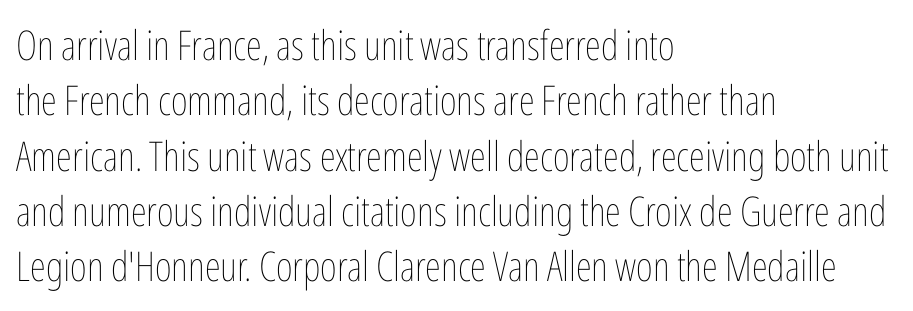
The type sits square on the baseline with zero lean. The ragged edge is on the right, which tells us the setting is flush left. Underlining? Definitely not there. You could call the tracking neutral — neither tight nor loose. Stem width sits at or under what a default text font uses. This block has exactly the height ordinary leading produces.
